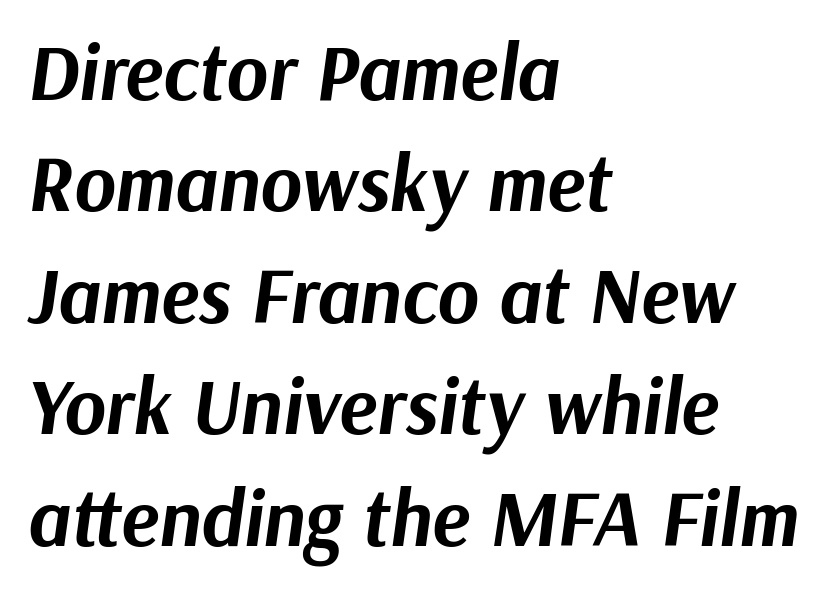
Descenders hang freely into open space. Character widths vary here, with narrow letters taking less room than wide ones. Students, observe: this is what conventionally led text looks like. Notice how thick the strokes are: this is what a full bold looks like.
